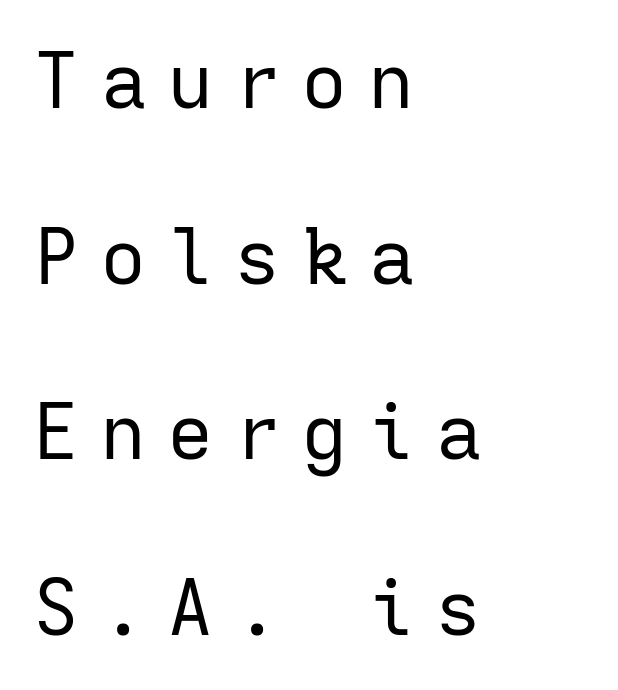
The image shows 77 px regular-weight sans-serif type, upright, monospaced; set left-aligned, loose line spacing (2.28x), unusually wide letter spacing (+0.27 em), not underlined; low stroke contrast and a medium x-height.
